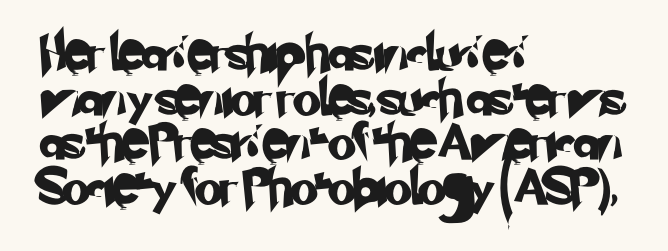
Q: Is the typeface a serif or a sans-serif typeface? A: Sans-serif.
Q: Is the text underlined? A: No.
Q: How is the paragraph aligned? A: Left-aligned.
Q: Is the spacing between letters normal or unusually wide? A: Normal.
Q: Width (condensed, normal, or wide)? A: Normal.
Q: Stroke contrast? A: Low.
Q: x-height? A: Small.
Q: Monospaced? A: No.
